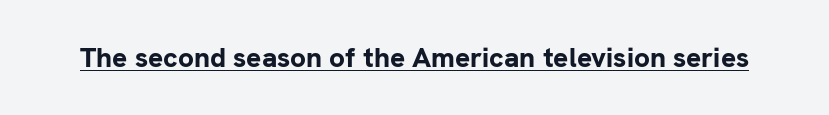
Q: Is the text bold? A: Yes.
Q: Is the text italic (slanted)? A: No, it is upright.
Q: Is the typeface a serif or a sans-serif typeface? A: Sans-serif.
Q: Is the text underlined? A: Yes.
Q: Is the spacing between letters normal or unusually wide? A: Normal.
Q: Width (condensed, normal, or wide)? A: Normal.
Q: Stroke contrast? A: Low.
Q: x-height? A: Medium.
Q: Monospaced? A: No.
